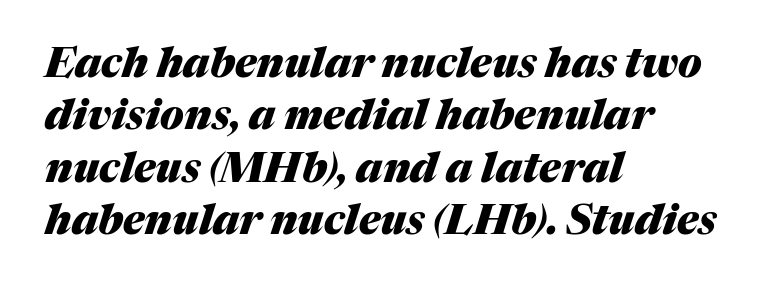
{"italic": "yes", "lean": "right", "slant_degrees": 17, "bold": "yes", "weight": "heavy", "width": "normal", "stroke_contrast": "medium", "x_height": "medium", "monospaced": "no", "underline": "no", "align": "left", "line_spacing": "normal", "line_spacing_ratio": 1.28, "letter_spacing": "normal", "letter_spacing_em": 0.0, "glyph_px": 41}
